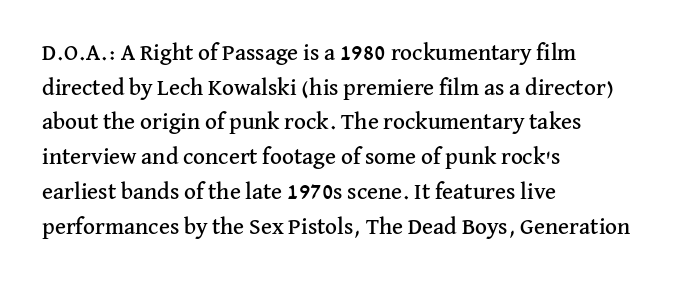
The image shows 23 px text type, upright; set left-aligned, normal line spacing (1.51x), normal letter spacing, not underlined.
